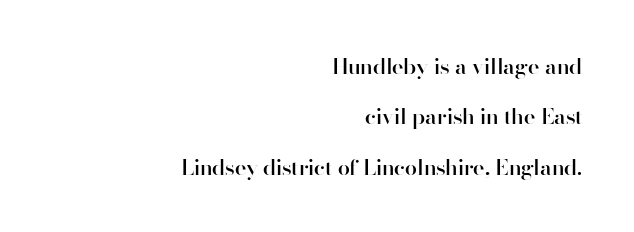
{"italic": "no", "bold": "semi", "underline": "no", "align": "right", "line_spacing": "loose", "line_spacing_ratio": 2.29, "letter_spacing": "normal", "letter_spacing_em": 0.0, "glyph_px": 22}
